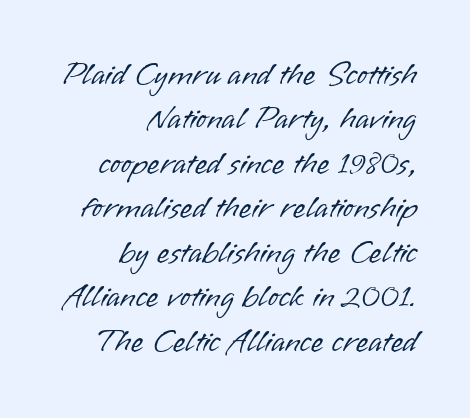
{"serif": "no", "bold": "no", "weight": "light", "width": "normal", "stroke_contrast": "low", "x_height": "small", "monospaced": "no", "underline": "no", "align": "right", "line_spacing": "normal", "line_spacing_ratio": 1.39, "letter_spacing": "normal", "letter_spacing_em": 0.0, "glyph_px": 32}
